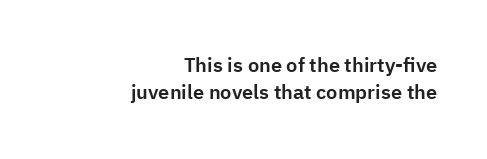
The image shows 20 px text type, upright; set right-aligned, normal line spacing (1.36x), normal letter spacing, not underlined.
